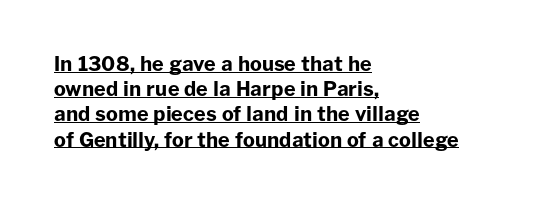
{"italic": "no", "bold": "yes", "underline": "yes", "align": "left", "line_spacing": "normal", "line_spacing_ratio": 1.26, "letter_spacing": "normal", "letter_spacing_em": 0.0, "glyph_px": 20}
